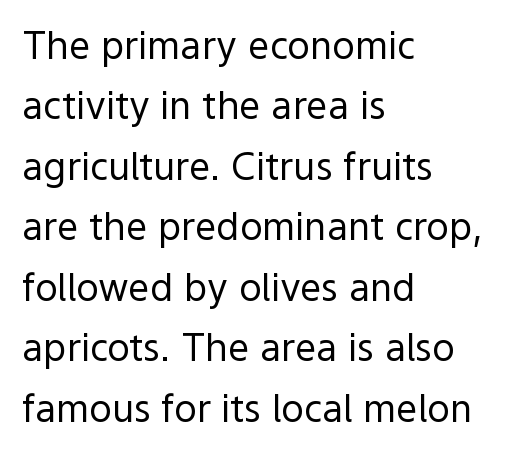
The image shows 38 px regular-weight sans-serif type, upright; set left-aligned, normal line spacing (1.59x), normal letter spacing, not underlined; a medium x-height.
